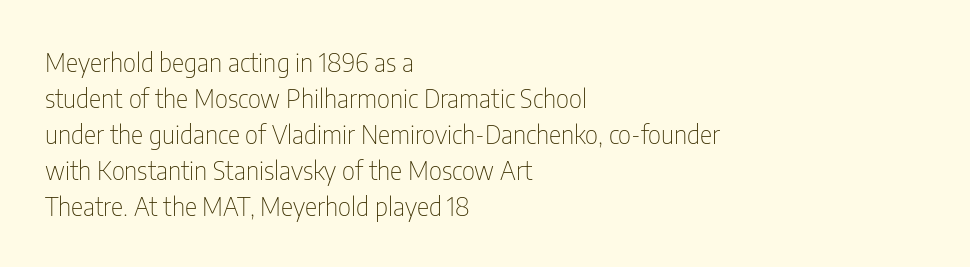
The image shows 26 px text type, upright; set left-aligned, normal line spacing (1.38x), normal letter spacing, not underlined.
